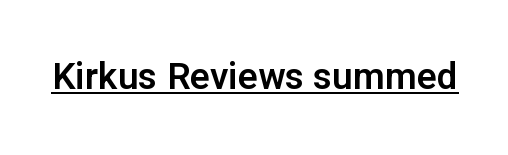
Q: Is the text italic (slanted)? A: No, it is upright.
Q: Is the typeface a serif or a sans-serif typeface? A: Sans-serif.
Q: Is the text underlined? A: Yes.
Q: Is the spacing between letters normal or unusually wide? A: Normal.
Q: Width (condensed, normal, or wide)? A: Normal.
Q: Stroke contrast? A: Low.
Q: x-height? A: Medium.
Q: Monospaced? A: No.
